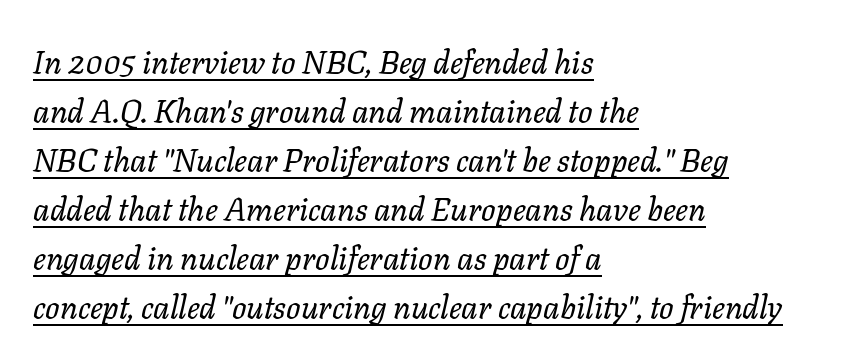
The image shows 32 px regular-weight type, italic (leaning right); set left-aligned, normal line spacing (1.53x), normal letter spacing, underlined; low stroke contrast and a medium x-height.
